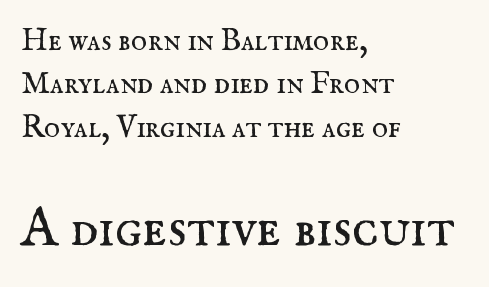
Q: Is the text bold? A: No.
Q: Is the text italic (slanted)? A: No, it is upright.
Q: Is the typeface a serif or a sans-serif typeface? A: Serif.
Q: Is the text underlined? A: No.
Q: How is the paragraph aligned? A: Left-aligned.
Q: Is the spacing between letters normal or unusually wide? A: Normal.
Q: Is the spacing between lines tight, normal or loose? A: Normal.
Q: Which block of text is set in a larger size, the first (top) or the second (bottom)? A: The second (bottom) one.
Q: Width (condensed, normal, or wide)? A: Normal.
Q: Stroke contrast? A: Medium.
Q: x-height? A: Small.
Q: Monospaced? A: No.
